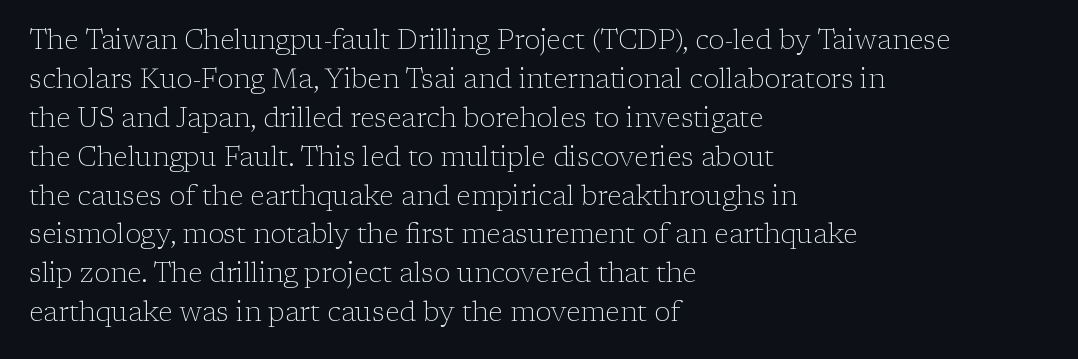
{"italic": "no", "bold": "no", "underline": "no", "align": "left", "line_spacing": "normal", "line_spacing_ratio": 1.44, "letter_spacing": "normal", "letter_spacing_em": 0.0, "glyph_px": 27}
